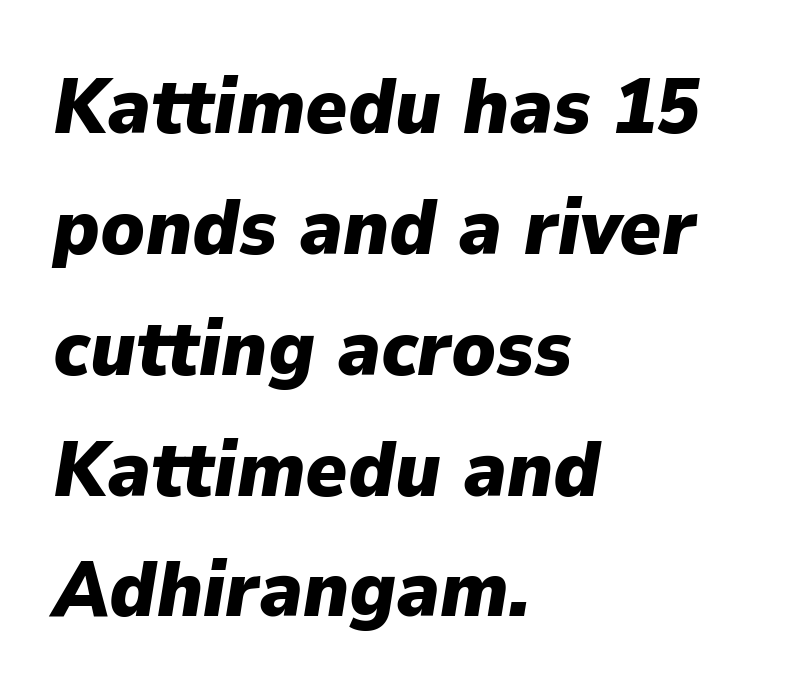
Q: Is the text bold? A: Yes.
Q: Is the text italic (slanted)? A: Yes, it leans right by about 9 degrees.
Q: Is the text underlined? A: No.
Q: How is the paragraph aligned? A: Left-aligned.
Q: Is the spacing between letters normal or unusually wide? A: Normal.
Q: Is the spacing between lines tight, normal or loose? A: Normal.
Q: Width (condensed, normal, or wide)? A: Normal.
Q: Stroke contrast? A: Low.
Q: x-height? A: Medium.
Q: Monospaced? A: No.
